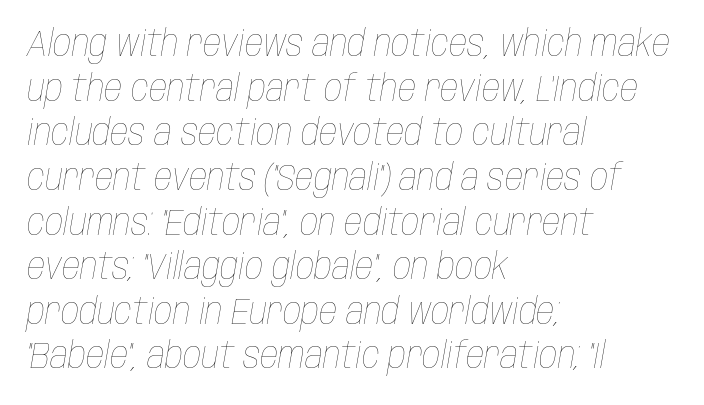
The rendering uses natural spacing where letterforms have individual widths. The horizontal fit of the characters is conventional and even. One-word summary of the alignment: left. The strip under each line holds only bare page.
